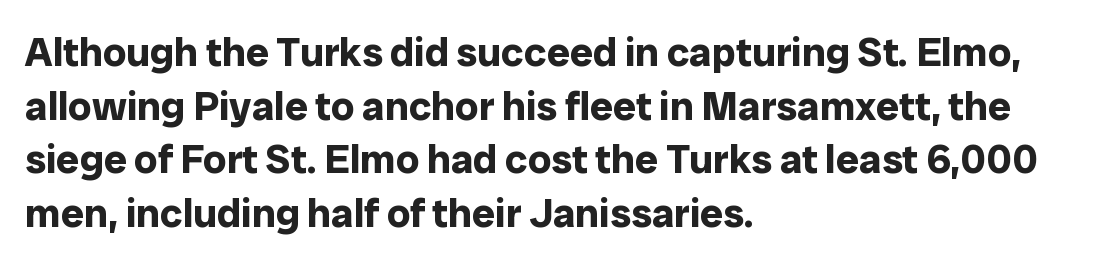
{"serif": "no", "italic": "no", "bold": "yes", "weight": "bold", "width": "normal", "stroke_contrast": "low", "x_height": "medium", "monospaced": "no", "underline": "no", "align": "left", "line_spacing": "normal", "line_spacing_ratio": 1.31, "letter_spacing": "normal", "letter_spacing_em": 0.0, "glyph_px": 41}
